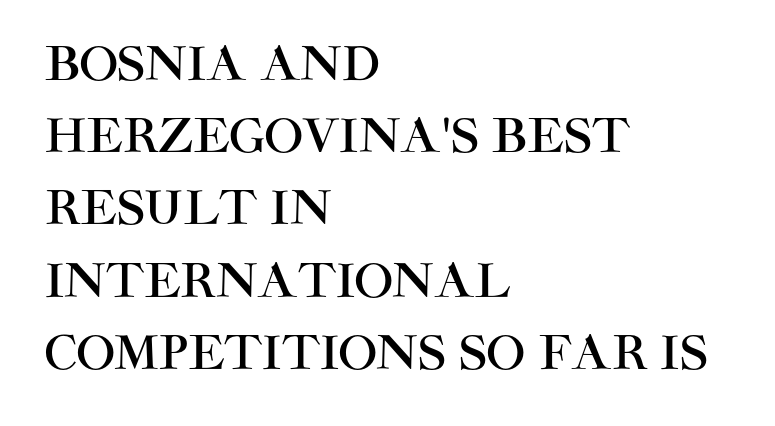
The strip under each line holds only bare page. Visually the block forms a straight wall on the left and a jagged coastline on the right. Observe the absence of serifs on each vertical stroke in this sample. Character widths vary here, with narrow letters taking less room than wide ones.
